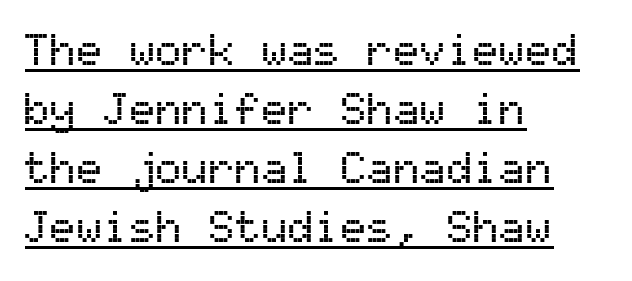
Like a heading marked for emphasis, these lines bear an underscore. The specimen reads as upright at a glance. The rendering keeps characters at their native spacing. The ragged edge is on the right, which tells us the setting is flush left. Line spacing here is normal. Unlike a traditional serif, this face leaves its strokes unadorned.
